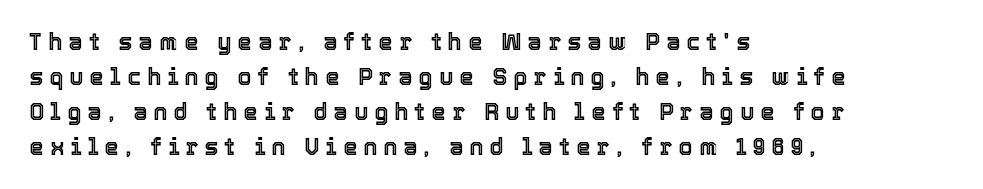
Is the block centered? No — it sits flush against the left margin. This block has exactly the height ordinary leading produces. The typography opts for an upright posture over an oblique one. Compared with typical body copy, the letter spacing here is much looser. The specimen omits any rule beneath the text block's lines.
